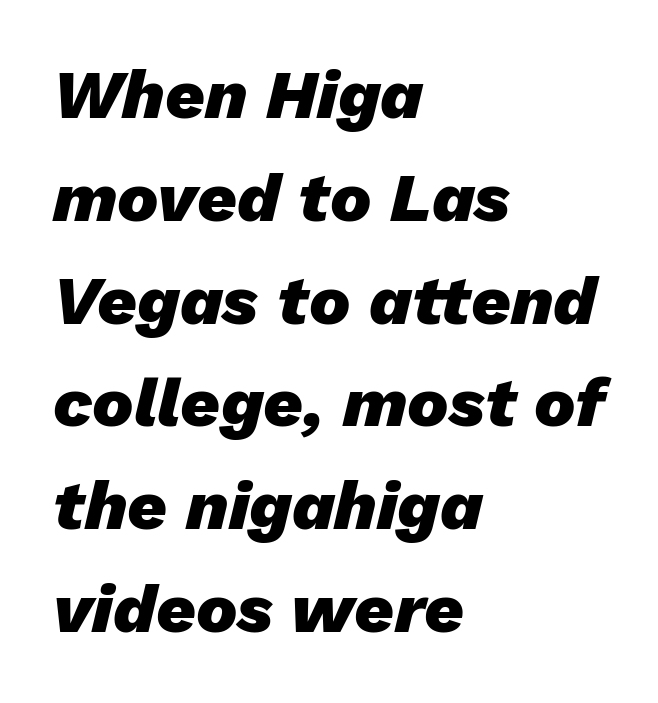
Is the type slanted? Yes — the strokes lean at a clear angle. The passage is arranged the way most books set body copy — flush left. Heavy-handed strokes throughout: this text is bold. These lines keep a tight, regular rhythm from letter to letter. These lines sit exactly where default settings would place them.
